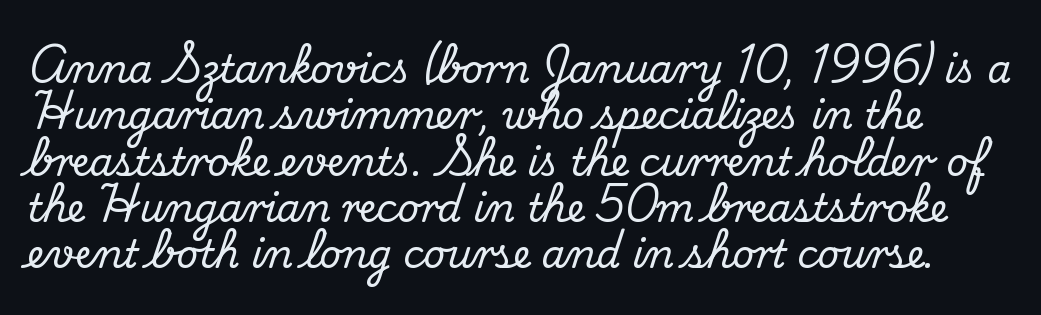
The image shows 38 px serif type; set line spacing 1.22x, normal letter spacing, not underlined; medium stroke contrast and a small x-height.
